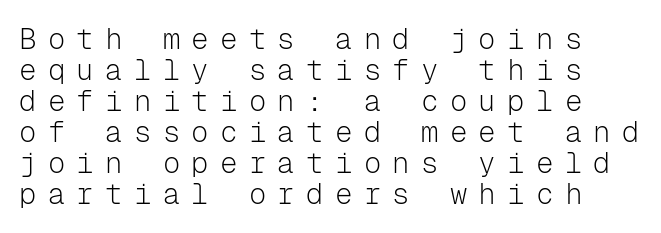
The image shows 29 px light sans-serif type, upright, monospaced; set tight line spacing (1.07x), unusually wide letter spacing (+0.39 em), not underlined; low stroke contrast and a medium x-height.
